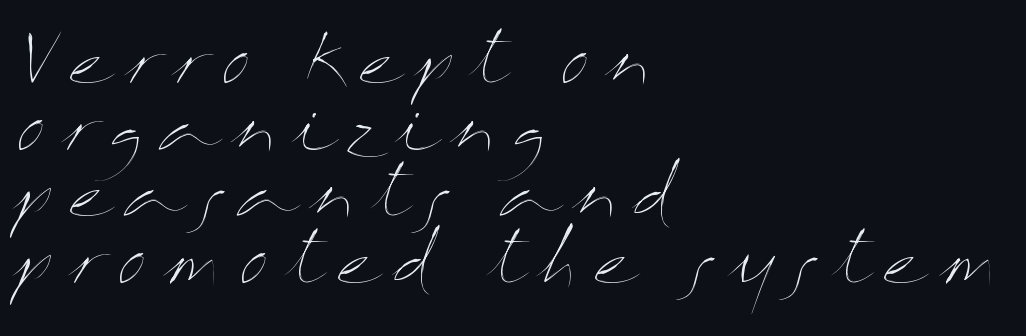
{"bold": "no", "weight": "thin", "width": "wide", "stroke_contrast": "medium", "x_height": "medium", "monospaced": "no", "underline": "no", "align": "left", "line_spacing": "tight", "line_spacing_ratio": 0.98, "glyph_px": 68}
